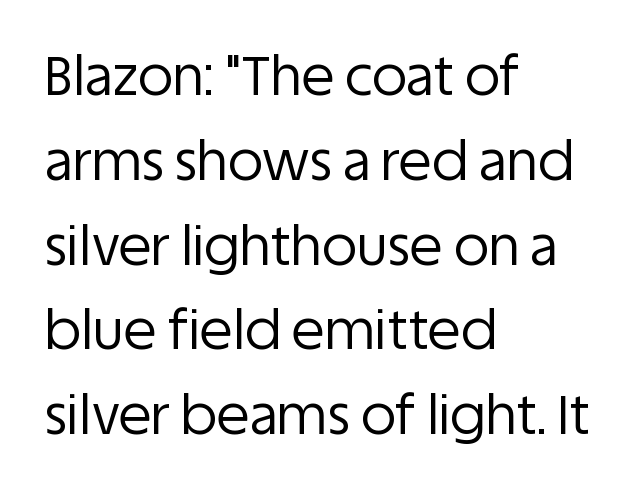
{"serif": "no", "italic": "no", "bold": "no", "weight": "regular", "width": "normal", "stroke_contrast": "low", "x_height": "large", "monospaced": "no", "underline": "no", "align": "left", "line_spacing": "normal", "line_spacing_ratio": 1.57, "letter_spacing": "normal", "letter_spacing_em": 0.0, "glyph_px": 54}
